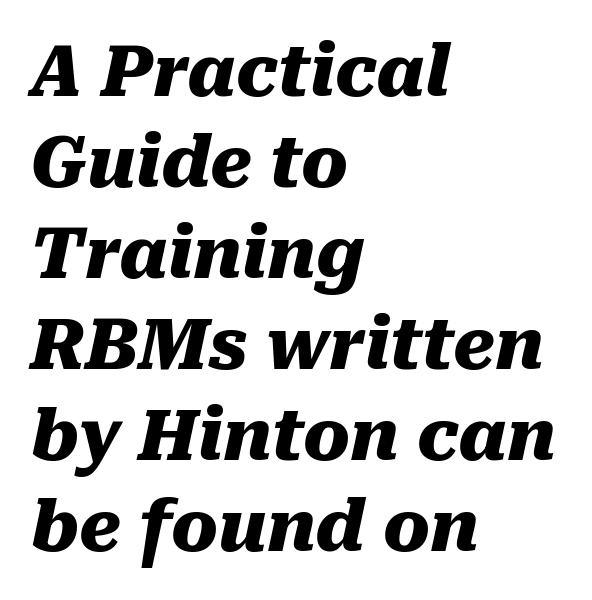
The image shows 70 px heavy type, italic (leaning right); set left-aligned, normal line spacing (1.3x), normal letter spacing, not underlined; medium stroke contrast and a medium x-height.
